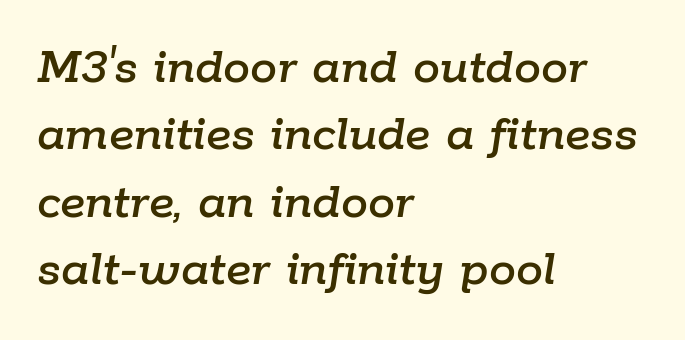
The image shows 54 px text type, italic (leaning right); set left-aligned, normal line spacing (1.25x), normal letter spacing, not underlined; low stroke contrast and a medium x-height.
